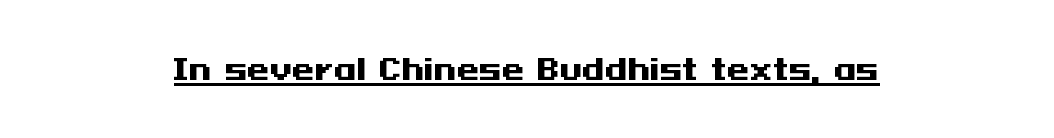
{"serif": "no", "italic": "no", "bold": "yes", "weight": "heavy", "width": "wide", "stroke_contrast": "medium", "x_height": "medium", "underline": "yes", "align": "center", "letter_spacing": "normal", "letter_spacing_em": 0.0, "glyph_px": 29}
